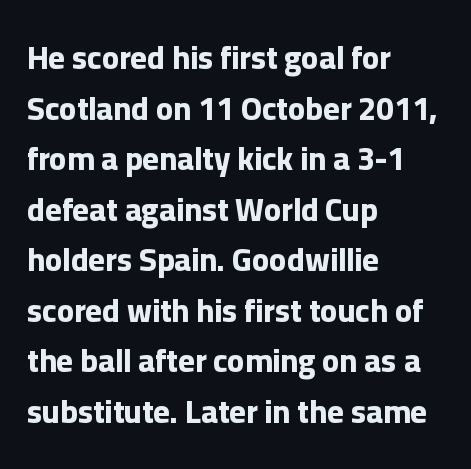
Notice how thick the strokes are: this is what a full bold looks like. The typeface chosen for these lines omits serifs. This sample has the flowing, uneven cadence of proportional lettering. The lines in this sample share a left origin and differ only in where they stop. These lines keep a tight, regular rhythm from letter to letter.
